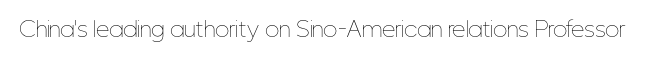
The image shows 21 px text type, upright; set normal letter spacing, not underlined.
